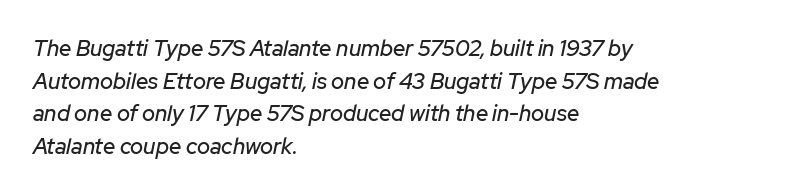
Q: Is the text italic (slanted)? A: Yes, it leans right by about 12 degrees.
Q: Is the text underlined? A: No.
Q: How is the paragraph aligned? A: Left-aligned.
Q: Is the spacing between letters normal or unusually wide? A: Normal.
Q: Is the spacing between lines tight, normal or loose? A: Normal.
